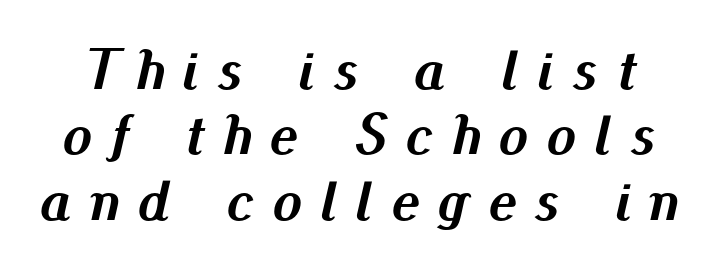
{"italic": "yes", "lean": "right", "slant_degrees": 13, "bold": "yes", "weight": "semibold", "width": "normal", "stroke_contrast": "medium", "x_height": "small", "monospaced": "no", "underline": "no", "line_spacing": "tight", "line_spacing_ratio": 1.11, "letter_spacing": "wide", "letter_spacing_em": 0.32, "glyph_px": 59}
